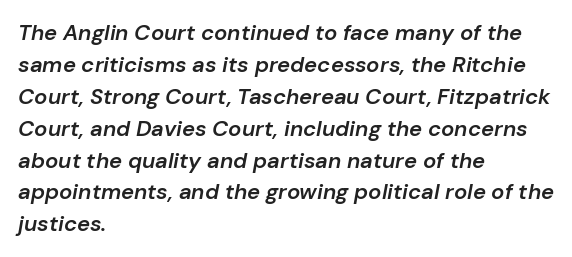
The typesetter chose a ragged-right arrangement here. Underline: absent. Rendered with sloped, italic letterforms. Students, this is semibold: more ink than regular, less than bold. Look at the tracking — it's just the regular setting, nothing added.
